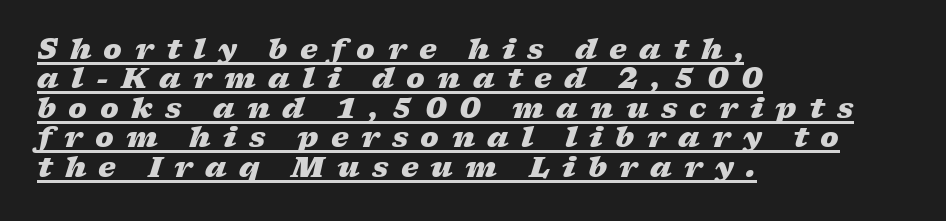
{"italic": "yes", "lean": "right", "slant_degrees": 17, "bold": "yes", "weight": "heavy", "width": "wide", "stroke_contrast": "low", "x_height": "medium", "monospaced": "no", "underline": "yes", "align": "left", "line_spacing": "tight", "line_spacing_ratio": 1.05, "letter_spacing": "wide", "letter_spacing_em": 0.44, "glyph_px": 28}
